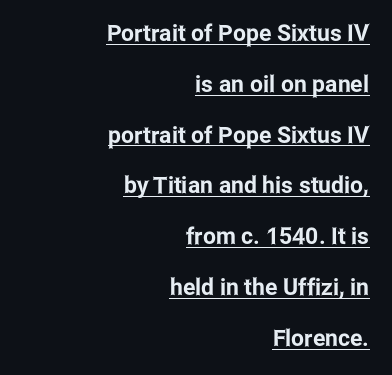
Q: Is the text italic (slanted)? A: No, it is upright.
Q: Is the text underlined? A: Yes.
Q: How is the paragraph aligned? A: Right-aligned.
Q: Is the spacing between letters normal or unusually wide? A: Normal.
Q: Is the spacing between lines tight, normal or loose? A: Loose.
